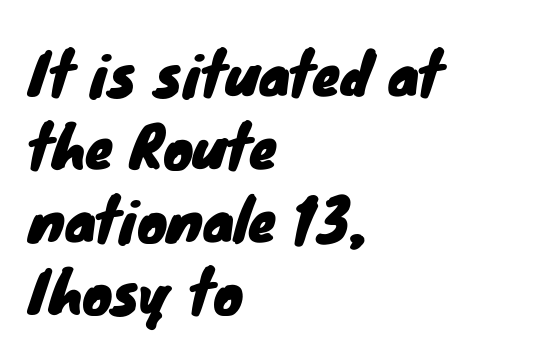
Font category for this specimen: sans-serif. In CSS terms this would be text-align: left. Varying glyph widths throughout — classic text-font behaviour. This sample uses plain, unmodified letter spacing. The line-height multiplier appears to be the usual default. Has an underline been added? It has not.
